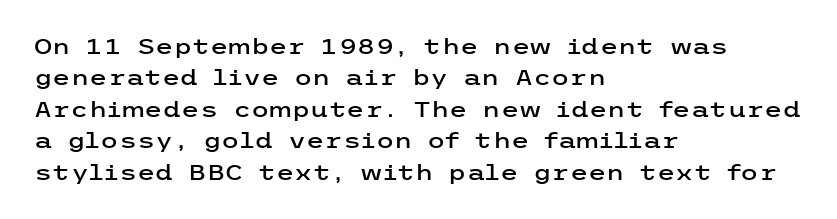
The image shows 21 px text type, upright; set left-aligned, normal line spacing (1.5x), normal letter spacing, not underlined.
